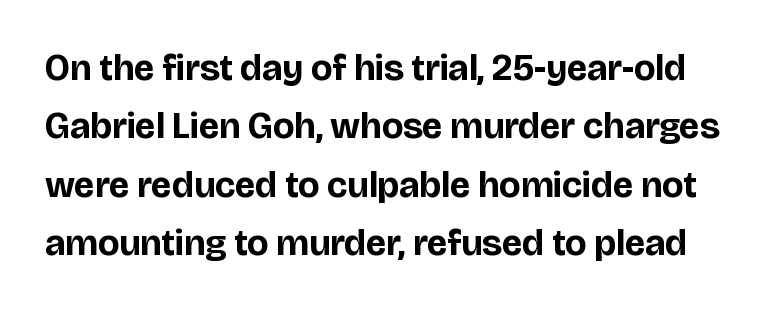
{"serif": "no", "italic": "no", "bold": "yes", "weight": "bold", "width": "normal", "stroke_contrast": "low", "x_height": "large", "monospaced": "no", "underline": "no", "line_spacing": "normal", "line_spacing_ratio": 1.58, "letter_spacing": "normal", "letter_spacing_em": 0.0, "glyph_px": 37}
